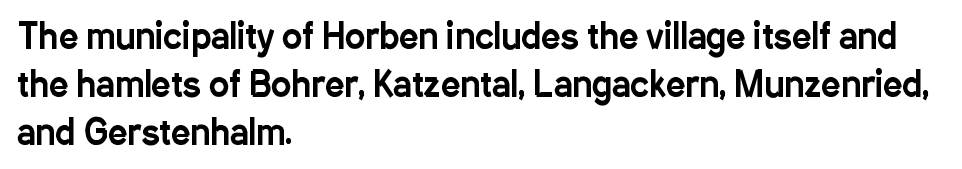
The image shows 34 px condensed sans-serif type, upright; set left-aligned, normal line spacing (1.41x), normal letter spacing, not underlined; low stroke contrast and a medium x-height.
